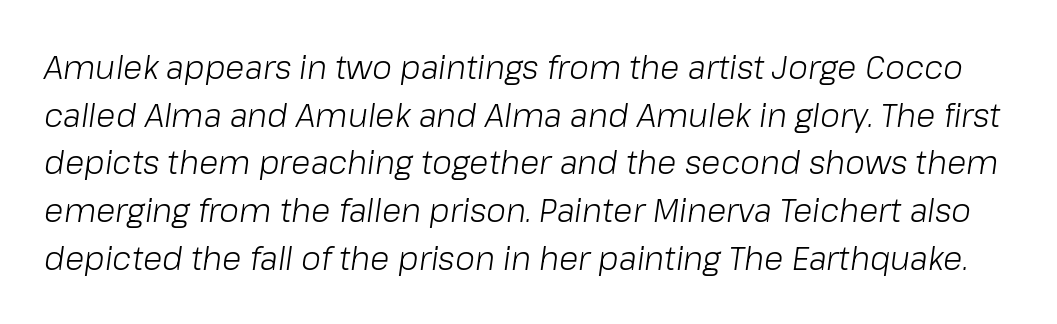
Q: Is the text bold? A: No.
Q: Is the text italic (slanted)? A: Yes, it leans right by about 8 degrees.
Q: Is the text underlined? A: No.
Q: Is the spacing between letters normal or unusually wide? A: Normal.
Q: Is the spacing between lines tight, normal or loose? A: Normal.
Q: Width (condensed, normal, or wide)? A: Normal.
Q: Stroke contrast? A: Low.
Q: x-height? A: Medium.
Q: Monospaced? A: No.
